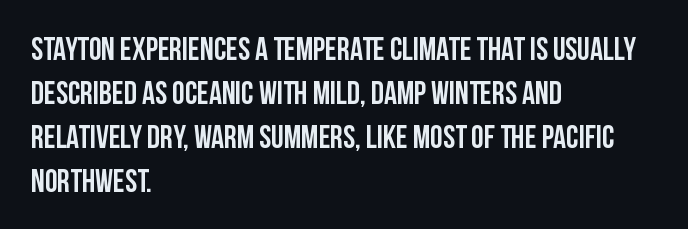
The image shows 32 px condensed sans-serif type, upright; set left-aligned, normal line spacing (1.37x), normal letter spacing, not underlined; low stroke contrast and a large x-height.
